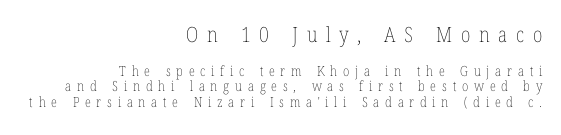
This rendering uses right alignment, leaving the left contour irregular. Which of the two is more prominent by size? The first, at the top. The typeface has the unassuming heft of standard copy or less. If you drew a line through each stem, it would be perfectly vertical. Loose tracking; the words dissolve into strings of separated letters.
